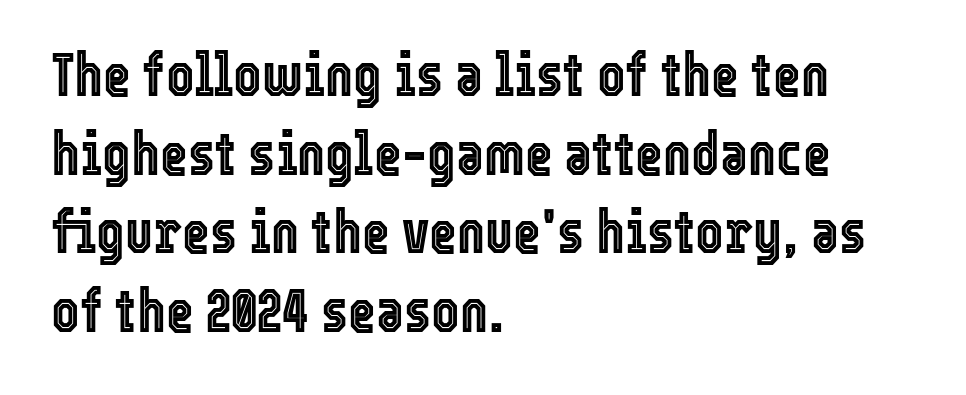
A typesetter would call this proportional, since set widths differ per character. It's the straight-up-and-down kind of type. Line spacing here is normal. Honestly, the letter spacing is just normal — you wouldn't notice it. The passage is arranged the way most books set body copy — flush left. Anything drawn beneath the words? Only blank space.
